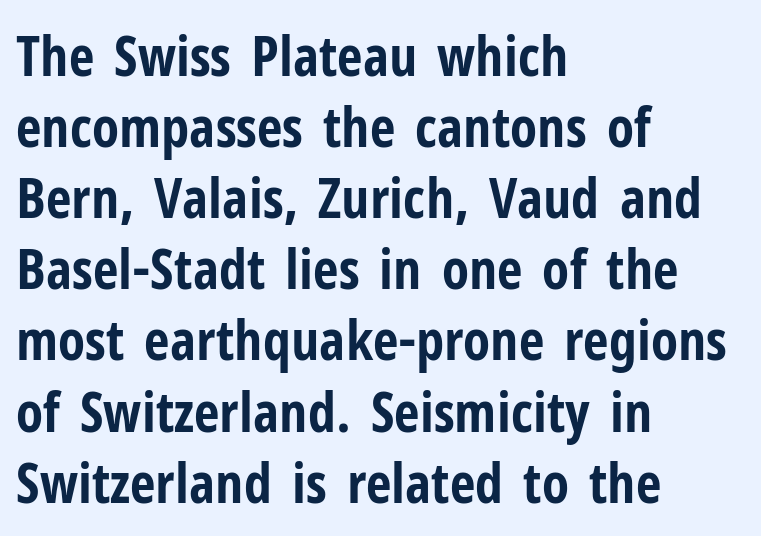
Q: Is the text bold? A: Yes.
Q: Is the text italic (slanted)? A: No, it is upright.
Q: Is the typeface a serif or a sans-serif typeface? A: Sans-serif.
Q: Is the text underlined? A: No.
Q: How is the paragraph aligned? A: Left-aligned.
Q: Is the spacing between letters normal or unusually wide? A: Normal.
Q: Is the spacing between lines tight, normal or loose? A: Normal.
Q: Width (condensed, normal, or wide)? A: Condensed.
Q: Stroke contrast? A: Low.
Q: x-height? A: Medium.
Q: Monospaced? A: No.
